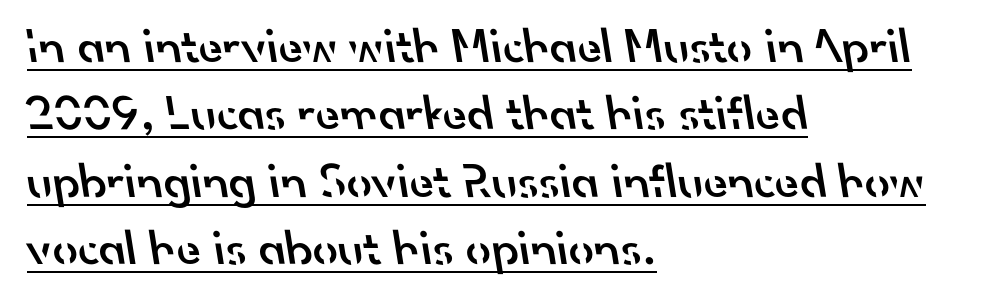
{"serif": "no", "bold": "semi", "weight": "semibold", "width": "normal", "stroke_contrast": "low", "x_height": "small", "monospaced": "no", "underline": "yes", "align": "left", "line_spacing": "normal", "line_spacing_ratio": 1.35, "letter_spacing": "normal", "letter_spacing_em": 0.0, "glyph_px": 50}
